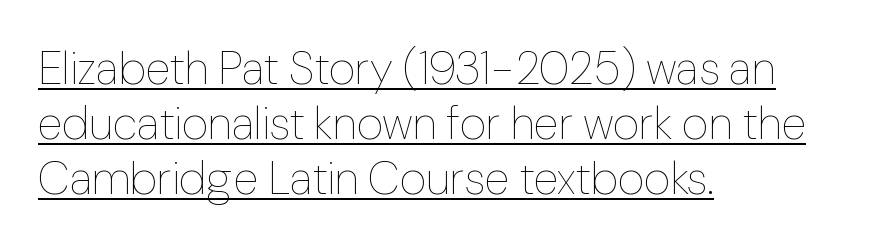
The image shows 46 px thin type, upright; set left-aligned, line spacing 1.2x, normal letter spacing, underlined; low stroke contrast and a medium x-height.
